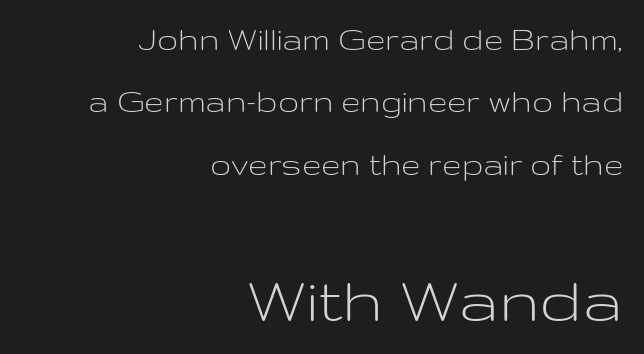
{"serif": "no", "italic": "no", "bold": "no", "weight": "light", "width": "wide", "stroke_contrast": "low", "x_height": "medium", "monospaced": "no", "underline": "no", "align": "right", "line_spacing_ratio": 1.78, "letter_spacing": "normal", "letter_spacing_em": 0.0, "larger_block": "second", "size_ratio": 2.0, "glyph_px": 70}
